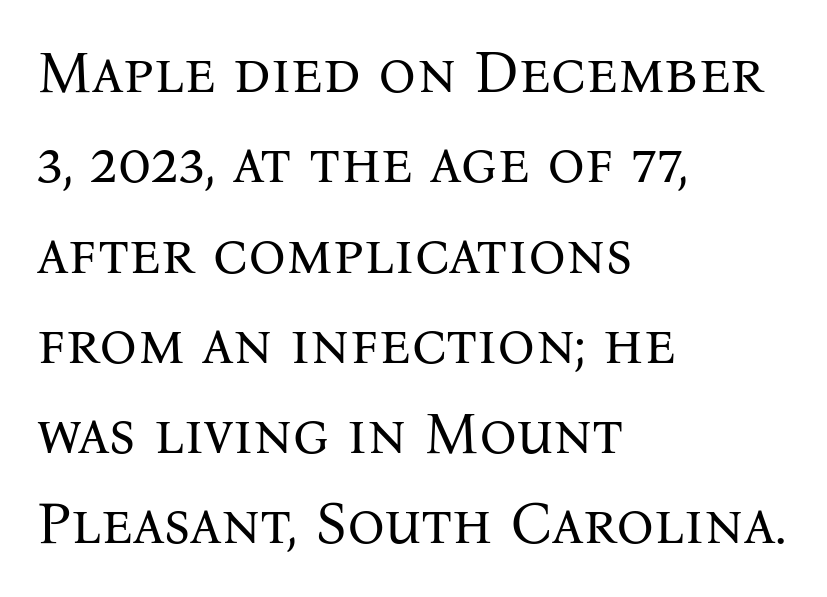
Is the stroke heavy? The answer is a plain regular-or-lighter. Tall strokes in this sample are plumb rather than angled. Reading down the block, your eye returns to a fixed left position each line. The leading is moderate, giving the passage an even texture.
